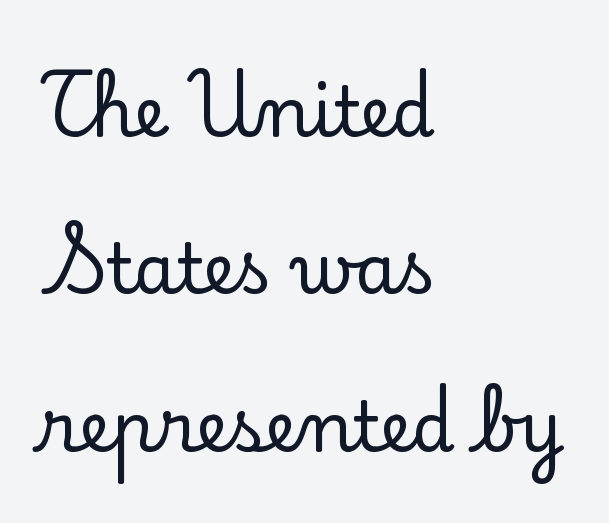
Letterform terminals end in serifs throughout the passage. Clear beneath every line of the passage. The ragged edge is on the right, which tells us the setting is flush left. Standard letterfit; no display-style spreading of the glyphs. The passage shown is typed in a proportional face where columns would drift. One glance says open: line gaps are wider than usual.
